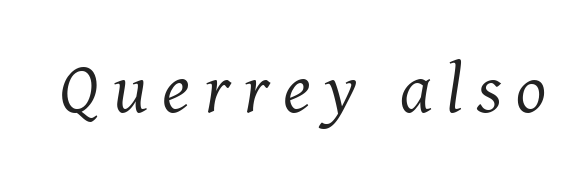
{"serif": "yes", "italic": "yes", "lean": "right", "slant_degrees": 8, "bold": "no", "weight": "regular", "width": "normal", "stroke_contrast": "medium", "x_height": "medium", "monospaced": "no", "underline": "no", "letter_spacing": "wide", "letter_spacing_em": 0.2, "glyph_px": 71}
